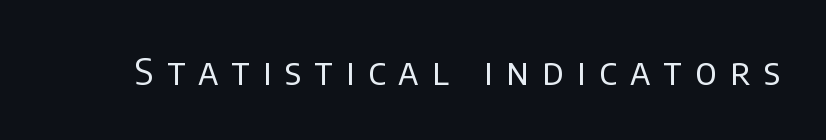
The image shows 37 px regular-weight sans-serif type, upright; set unusually wide letter spacing (+0.36 em), not underlined; low stroke contrast and a large x-height.
